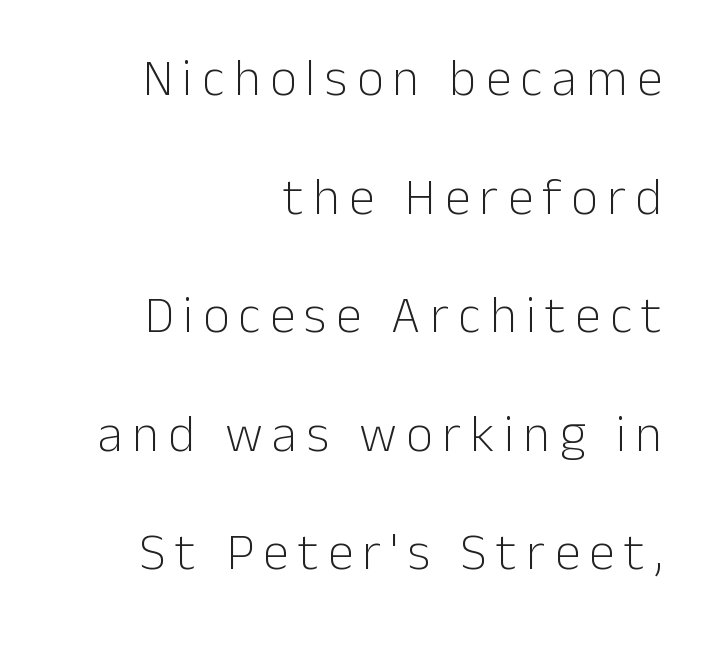
The image shows 52 px light sans-serif type, upright; set right-aligned, loose line spacing (2.28x), not underlined; low stroke contrast and a medium x-height.
